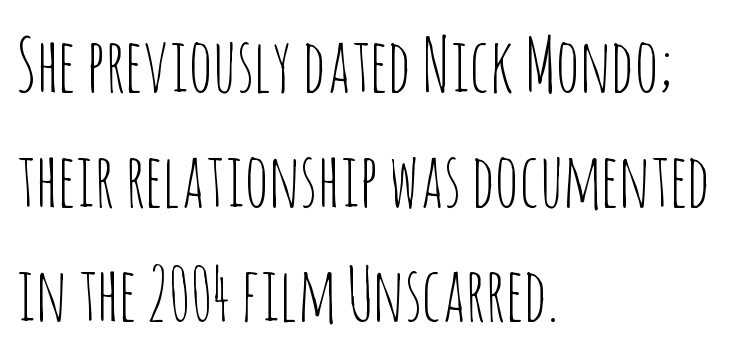
Check where the strokes stop: nothing finishes them off — pure sans. Stems here are at most as thick as an everyday book face. Each row of text sits above clean, open space. The vertical gap from one line to the next is medium. Line beginnings align vertically; line endings do not.
